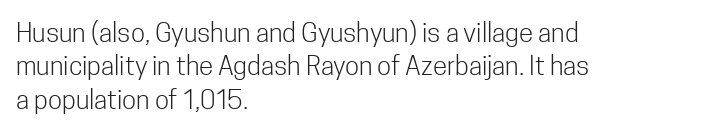
{"italic": "no", "bold": "no", "underline": "no", "align": "left", "line_spacing": "normal", "line_spacing_ratio": 1.28, "letter_spacing": "normal", "letter_spacing_em": 0.0, "glyph_px": 26}
